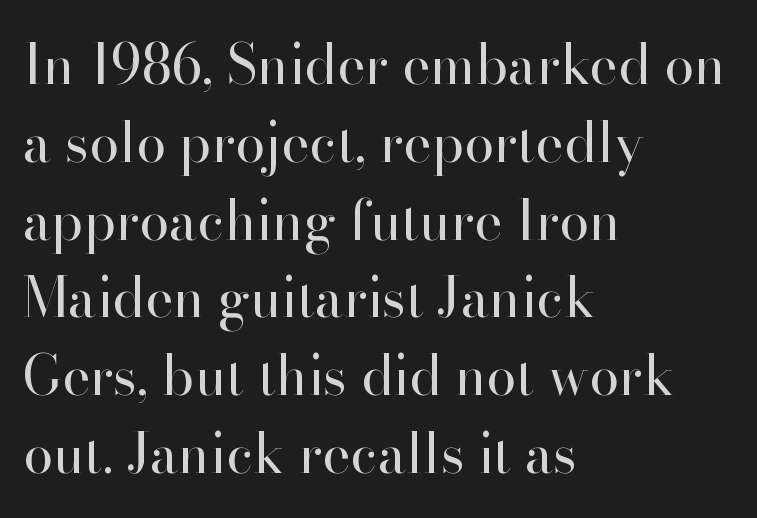
{"serif": "yes", "italic": "no", "bold": "no", "weight": "regular", "width": "normal", "stroke_contrast": "high", "x_height": "small", "monospaced": "no", "underline": "no", "align": "left", "line_spacing": "normal", "line_spacing_ratio": 1.44, "letter_spacing": "normal", "letter_spacing_em": 0.0, "glyph_px": 54}
